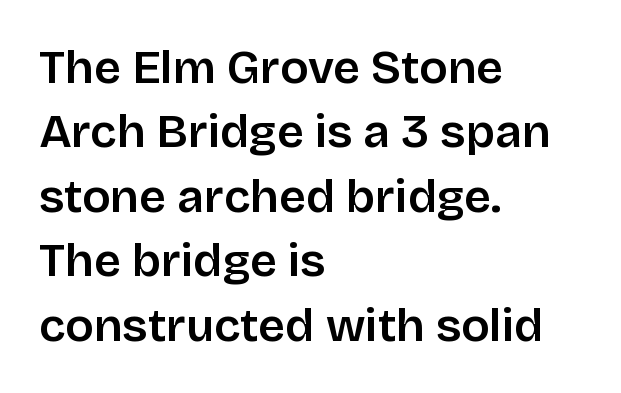
The image shows 47 px sans-serif type, upright; set left-aligned, normal line spacing (1.37x), normal letter spacing, not underlined; low stroke contrast and a large x-height.
